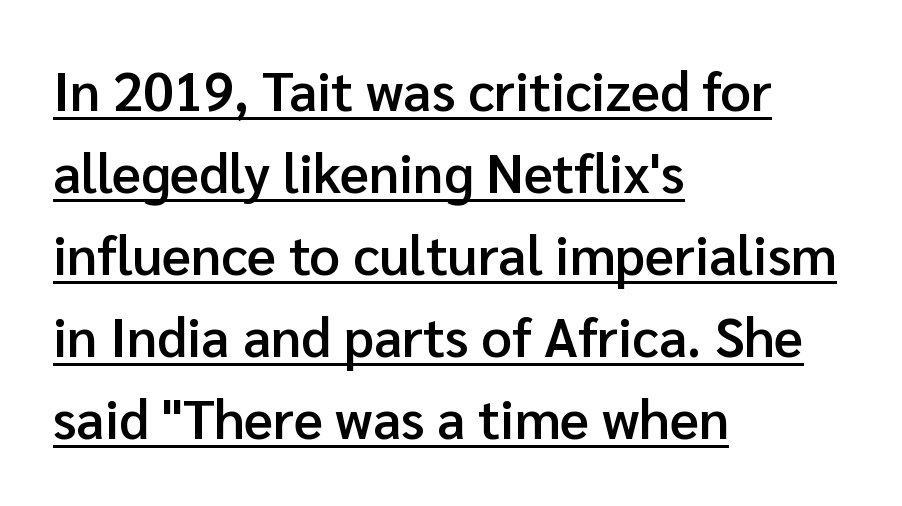
The image shows 54 px semibold sans-serif type, upright; set left-aligned, normal line spacing (1.52x), normal letter spacing, underlined; low stroke contrast and a medium x-height.
